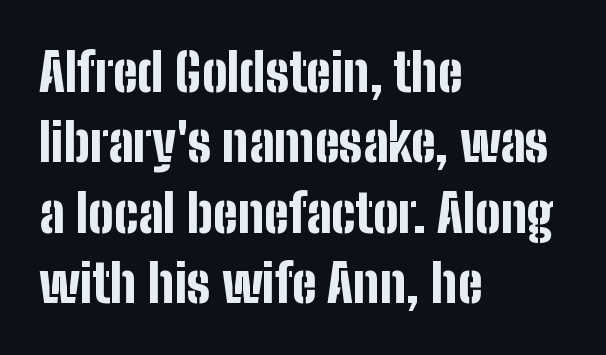
The image shows 53 px bold, condensed sans-serif type, upright; set left-aligned, normal line spacing (1.33x), normal letter spacing, not underlined; low stroke contrast and a medium x-height.
